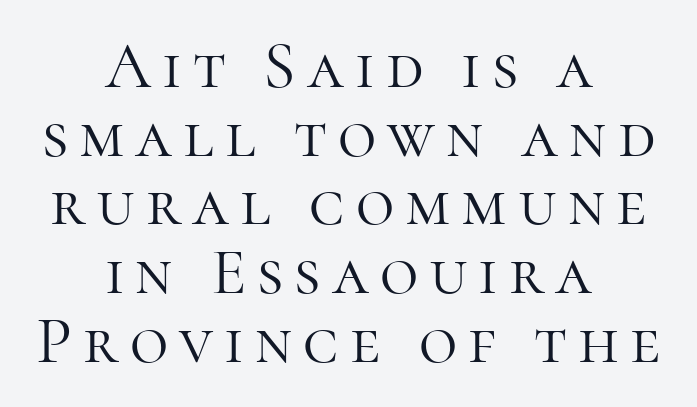
Caption: face not bold, strokes unweighted. Rendered with straight, roman letterforms. Note: serifs present on the glyphs. Anything drawn beneath the words? Only blank space. Each new line begins almost immediately beneath the previous one.
